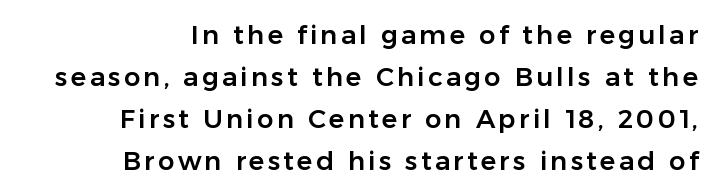
Lines of text with bare space underneath. If you measured baseline to baseline, you'd find a middling distance. One-word summary of the alignment: right. A roman cut, with each character standing at attention.
